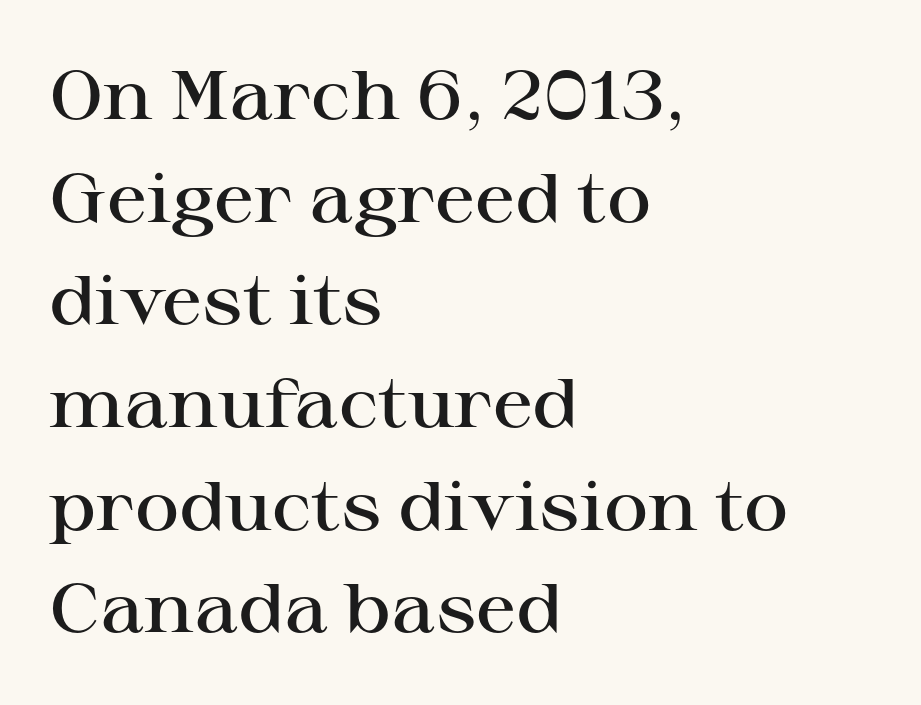
The image shows 68 px semibold, wide serif type, upright; set left-aligned, normal line spacing (1.51x), normal letter spacing, not underlined; high stroke contrast and a medium x-height.
